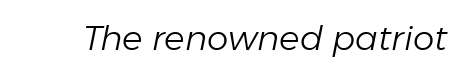
The image shows 34 px light type, italic (leaning right); set normal letter spacing, not underlined; low stroke contrast and a medium x-height.
